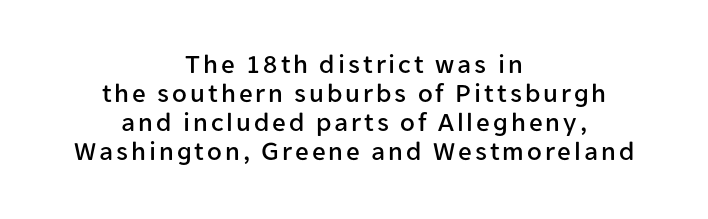
{"italic": "no", "underline": "no", "align": "center", "line_spacing": "tight", "line_spacing_ratio": 1.08, "glyph_px": 27}
